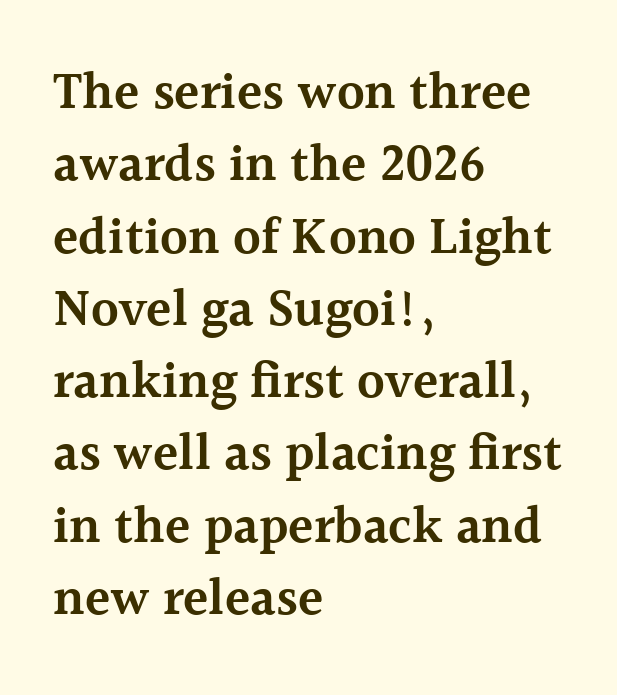
Q: Is the text bold? A: Semi-bold.
Q: Is the text italic (slanted)? A: No, it is upright.
Q: Is the typeface a serif or a sans-serif typeface? A: Serif.
Q: Is the text underlined? A: No.
Q: How is the paragraph aligned? A: Left-aligned.
Q: Is the spacing between letters normal or unusually wide? A: Normal.
Q: Is the spacing between lines tight, normal or loose? A: Normal.
Q: Width (condensed, normal, or wide)? A: Normal.
Q: x-height? A: Medium.
Q: Monospaced? A: No.
